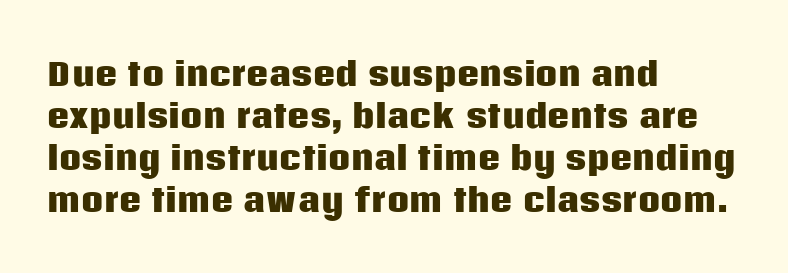
{"serif": "no", "italic": "no", "bold": "yes", "weight": "heavy", "width": "normal", "stroke_contrast": "low", "x_height": "large", "monospaced": "no", "underline": "no", "align": "left", "line_spacing": "normal", "line_spacing_ratio": 1.36, "letter_spacing": "normal", "letter_spacing_em": 0.0, "glyph_px": 31}
